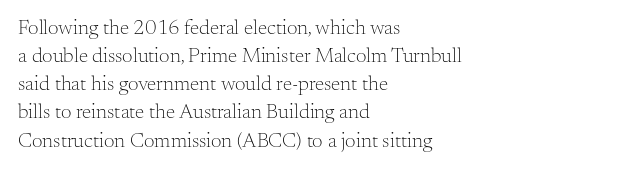
Visually the block forms a straight wall on the left and a jagged coastline on the right. Style check: upright. Bold? No — there's no thickening of the strokes. Notice how descenders clear the ascenders below comfortably — that's standard leading. Each word holds together tightly as a unit, with standard inter-letter gaps.
